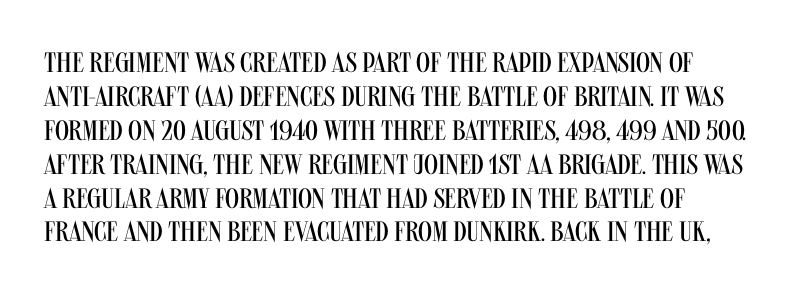
Here the designer chose a conventional face with non-uniform glyph widths. Caption: standard tracking, unaltered. Posture: straight, roman, zero tilt. Counters stay open thanks to moderate or lighter strokes. Anything drawn beneath the words? Only blank space.
